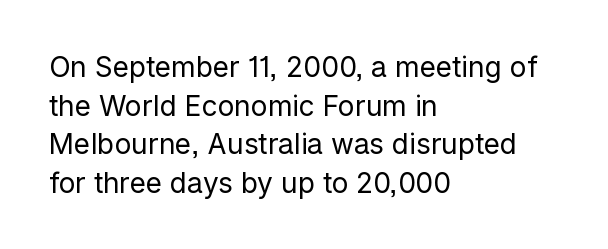
The image shows 28 px regular-weight sans-serif type, upright; set left-aligned, normal line spacing (1.38x), normal letter spacing, not underlined; low stroke contrast and a medium x-height.
